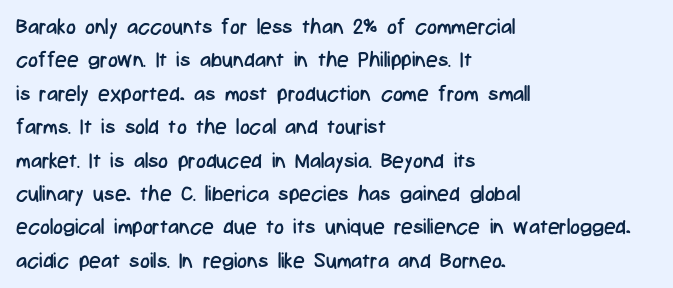
How would I describe the line gaps? Plain and ordinary. Weight: in the light-to-regular range. The type is set solid horizontally, with unmodified tracking. The lines are quadded left.
